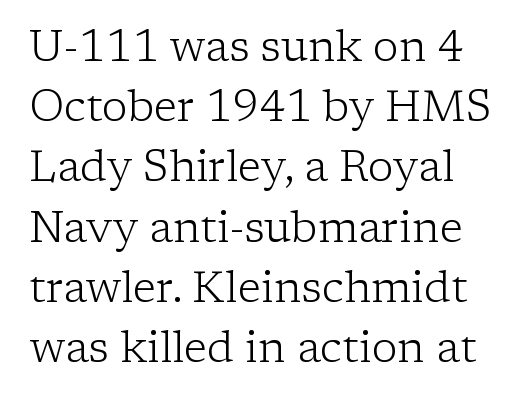
Ink coverage per letter is moderate at most. No italicization has been applied; the sample stays upright. These lines keep a tight, regular rhythm from letter to letter. Think of a printed novel: that variable character pitch is what you see here.
